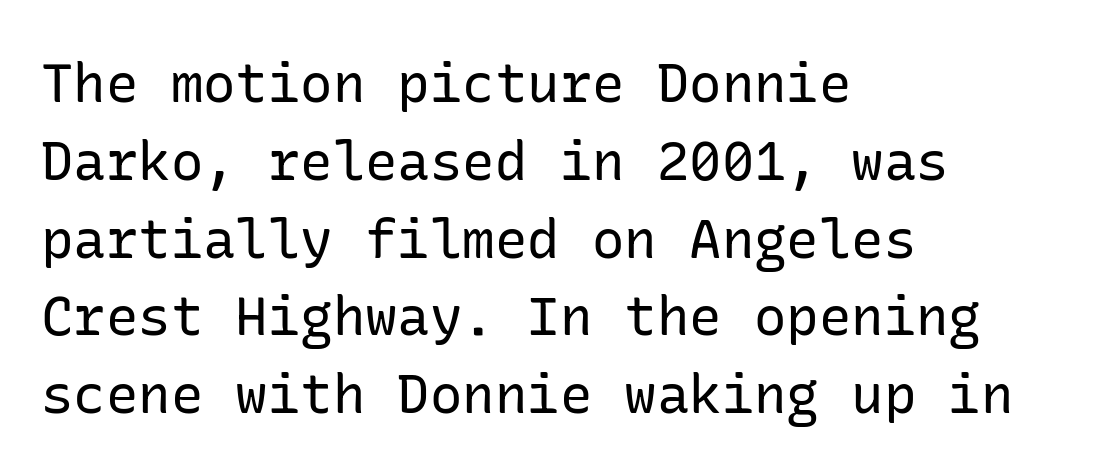
The image shows 54 px regular-weight sans-serif type, upright; set left-aligned, normal line spacing (1.44x), normal letter spacing, not underlined; low stroke contrast and a medium x-height.
